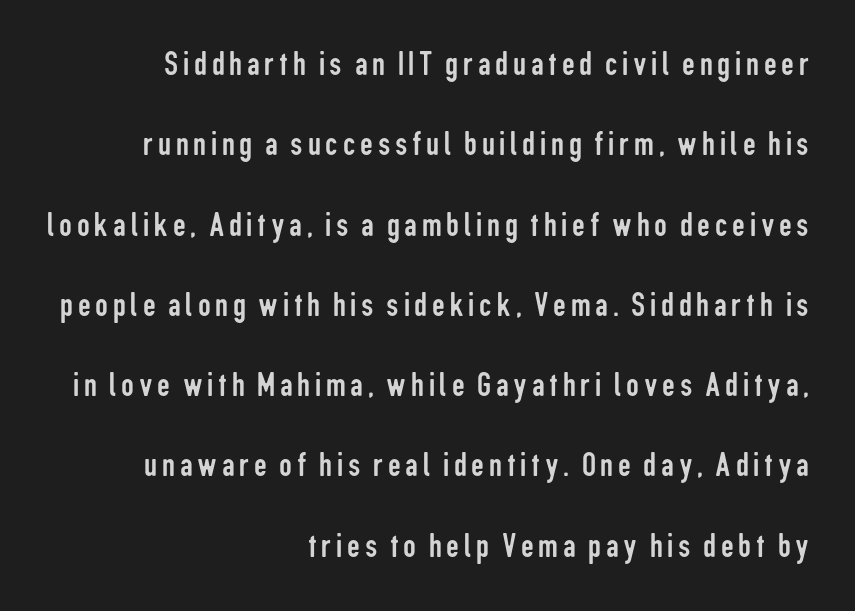
The specimen omits any rule beneath the text block's lines. Which margin do the lines hug? The right one — the left edge is uneven. The letters look calm and open, with moderate or lighter stems. Interline gaps are noticeably wide in this sample. Is there any slant? The stems are plumb.
